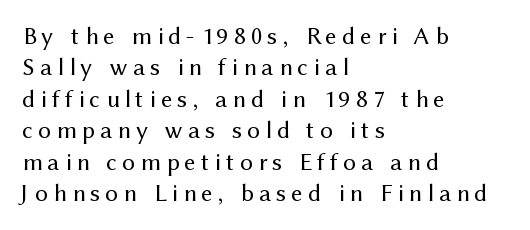
The image shows 25 px text type, upright; set left-aligned, normal line spacing (1.26x), unusually wide letter spacing (+0.21 em), not underlined.
